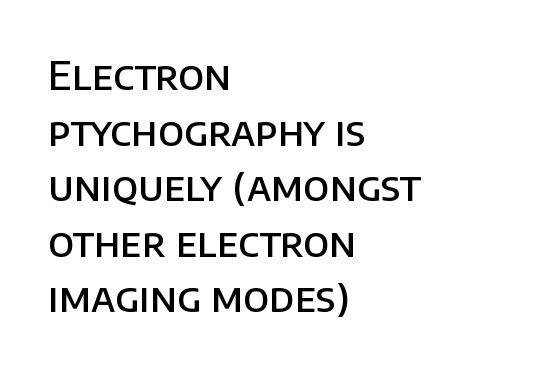
Teacher's note: observe the even left margin — that is flush-left alignment. Observe the ordinary spacing: letters are neighbours, not strangers. Every character sits straight up, as roman type does. These lines sit exactly where default settings would place them. Stroke terminals: plain, sans-serif. Each glyph is drawn with semibold strokes, heavier than normal yet not fully bold.
